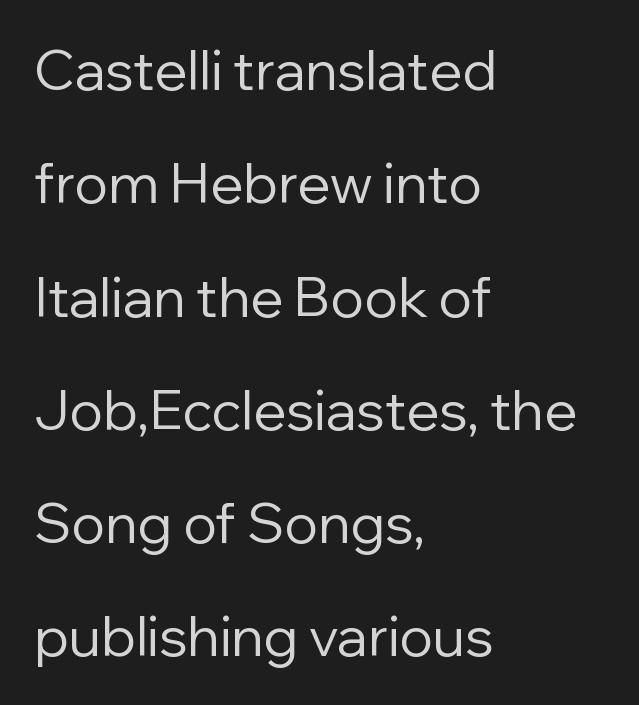
Q: Is the text bold? A: No.
Q: Is the text italic (slanted)? A: No, it is upright.
Q: Is the typeface a serif or a sans-serif typeface? A: Sans-serif.
Q: Is the text underlined? A: No.
Q: How is the paragraph aligned? A: Left-aligned.
Q: Is the spacing between letters normal or unusually wide? A: Normal.
Q: Is the spacing between lines tight, normal or loose? A: Loose.
Q: Width (condensed, normal, or wide)? A: Normal.
Q: Stroke contrast? A: Low.
Q: x-height? A: Medium.
Q: Monospaced? A: No.
